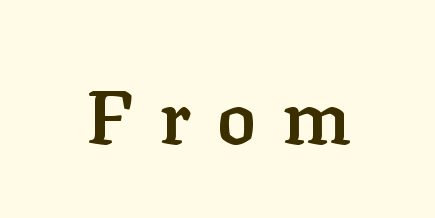
You could only call the tracking loose — the letters float apart. To sum up the face: it has serifs. Typographic density is moderately raised because the face is semibold. Do the characters align in a grid? No, the font is proportional. Do the letters lean? They stand straight. Check the space under the baseline: it is left empty.
